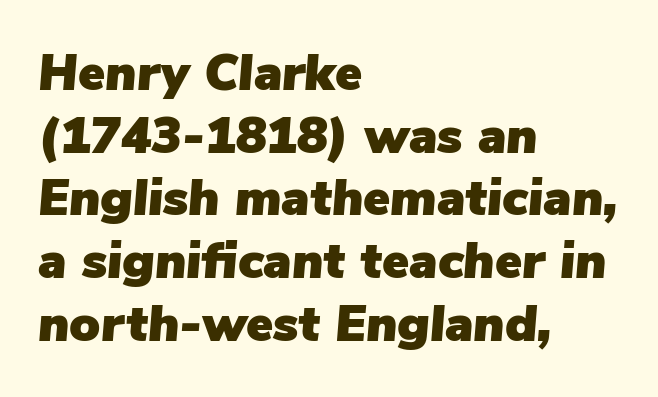
Type without underlining. This sample uses plain, unmodified letter spacing. Proportional: the letters do not fall into vertical columns. An italicized treatment has been applied to the whole sample.
